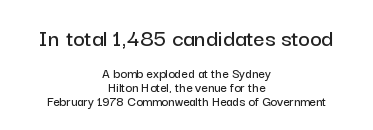
Q: Is the text italic (slanted)? A: No, it is upright.
Q: Is the text underlined? A: No.
Q: How is the paragraph aligned? A: Centered.
Q: Is the spacing between letters normal or unusually wide? A: Normal.
Q: Is the spacing between lines tight, normal or loose? A: Tight.
Q: Which block of text is set in a larger size, the first (top) or the second (bottom)? A: The first (top) one.
